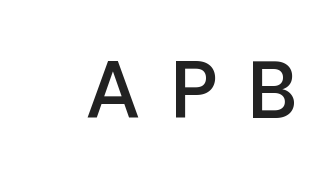
Q: Is the text bold? A: Semi-bold.
Q: Is the text italic (slanted)? A: No, it is upright.
Q: Is the typeface a serif or a sans-serif typeface? A: Sans-serif.
Q: Is the text underlined? A: No.
Q: Is the spacing between letters normal or unusually wide? A: Unusually wide.
Q: Width (condensed, normal, or wide)? A: Normal.
Q: Stroke contrast? A: Low.
Q: x-height? A: Medium.
Q: Monospaced? A: No.
